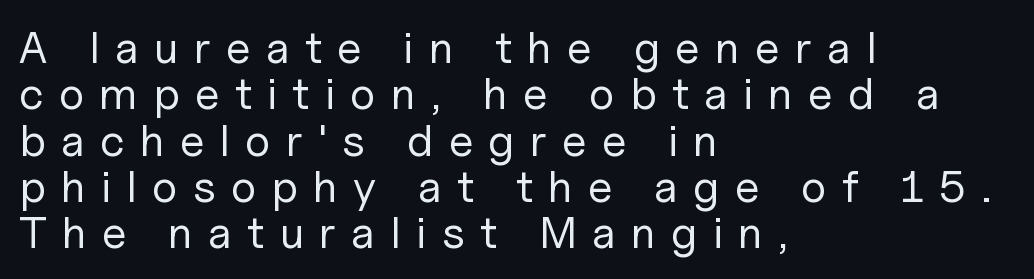
This sample has the flowing, uneven cadence of proportional lettering. This is sans-serif lettering, the kind often seen on screens and signage. This sample is left-justified, so line endings fall wherever the words run out. Words appear elongated and porous because spacing is wide.
